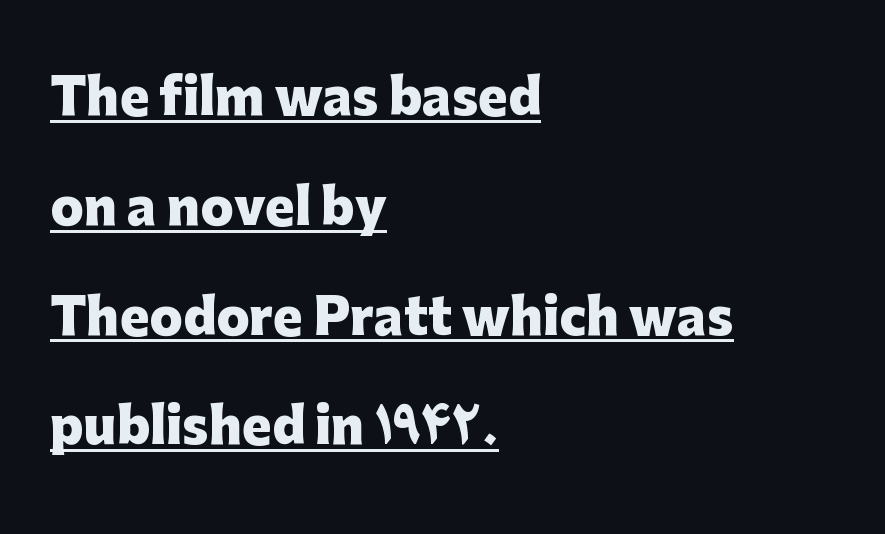
Horizontally, the lines are justified to the leading edge only. A great deal of white space separates one row of letters from the next. These lines keep a tight, regular rhythm from letter to letter. Summary of weight: heavy, a full bold. Characters remain perfectly vertical along every line.
